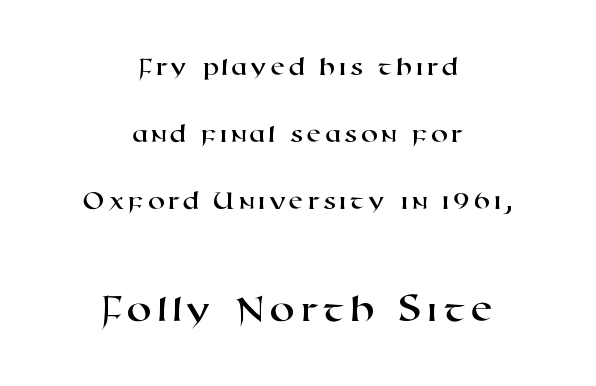
The image shows 41 px wide sans-serif type; set centered, loose line spacing (2.48x), not underlined; the second (bottom) block is 1.52x larger; high stroke contrast and a medium x-height.
